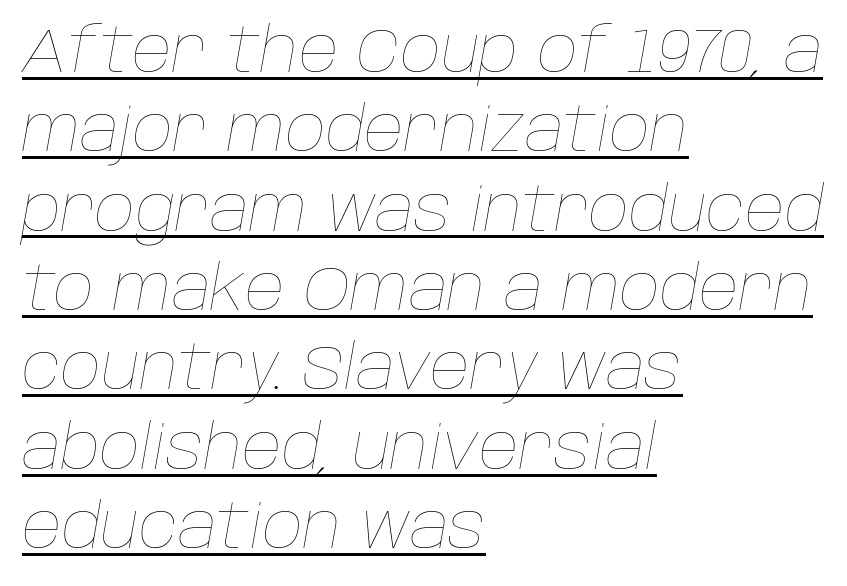
The weight would be labelled regular, book, light, or lighter still. This rendering leaves character spacing at its baseline value. Leading: standard. The typesetter chose a ragged-right arrangement here.
